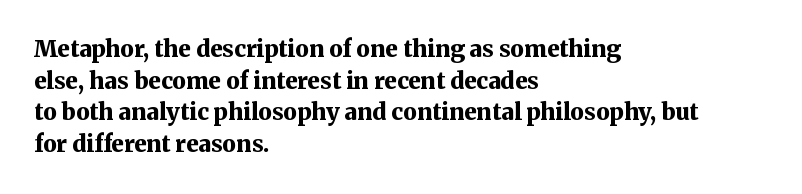
Q: Is the text bold? A: Yes.
Q: Is the text italic (slanted)? A: No, it is upright.
Q: Is the text underlined? A: No.
Q: How is the paragraph aligned? A: Left-aligned.
Q: Is the spacing between letters normal or unusually wide? A: Normal.
Q: Is the spacing between lines tight, normal or loose? A: Normal.
